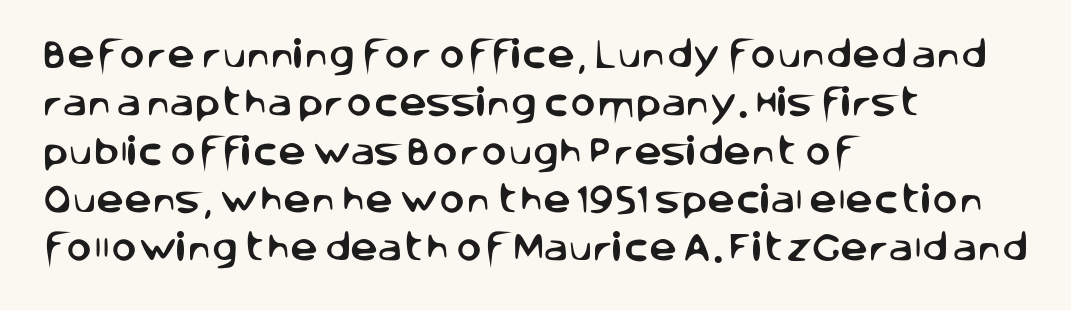
Default kerning and tracking; the words read as compact shapes. The font's upright variant was chosen for this text. This rendering features lettering with no underline. Varying glyph widths throughout — classic text-font behaviour. Does the leading feel generous? No, just average. Layout note: lines flush left.
